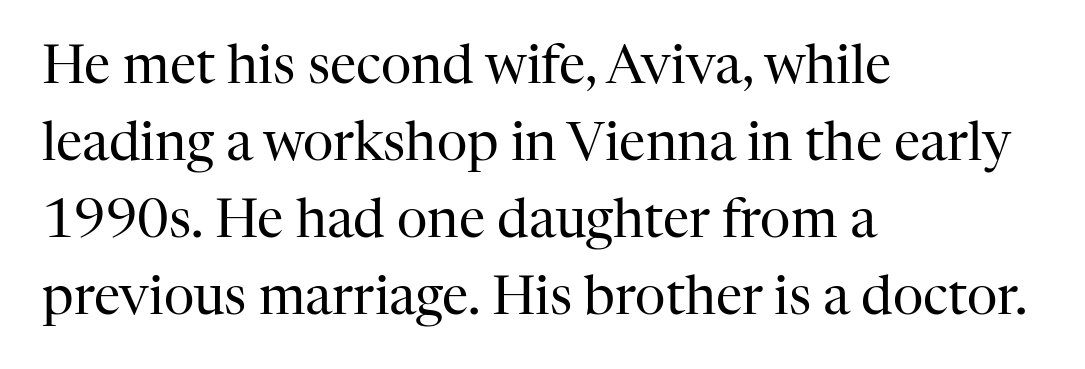
Q: Is the text bold? A: No.
Q: Is the text italic (slanted)? A: No, it is upright.
Q: Is the typeface a serif or a sans-serif typeface? A: Serif.
Q: Is the text underlined? A: No.
Q: How is the paragraph aligned? A: Left-aligned.
Q: Is the spacing between letters normal or unusually wide? A: Normal.
Q: Is the spacing between lines tight, normal or loose? A: Normal.
Q: Width (condensed, normal, or wide)? A: Normal.
Q: Stroke contrast? A: High.
Q: x-height? A: Medium.
Q: Monospaced? A: No.
